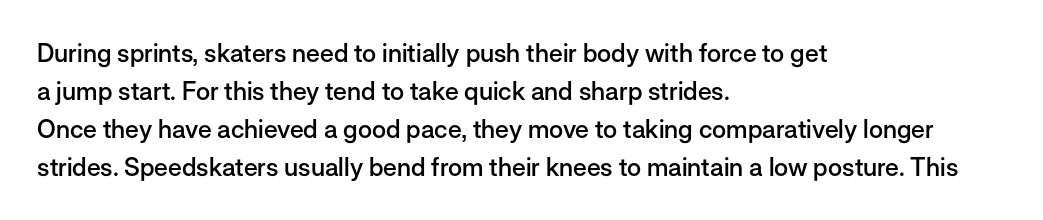
{"italic": "no", "bold": "semi", "underline": "no", "align": "left", "line_spacing": "normal", "line_spacing_ratio": 1.52, "letter_spacing": "normal", "letter_spacing_em": 0.0, "glyph_px": 25}
